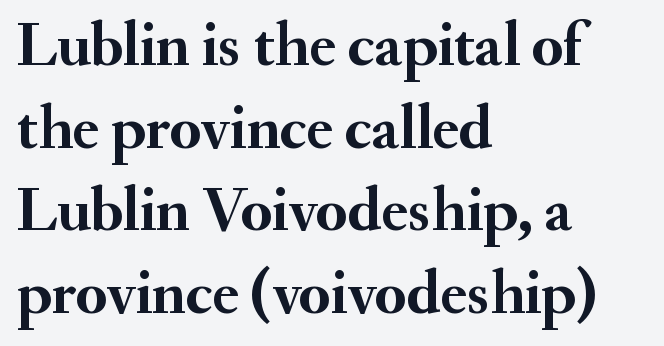
{"serif": "yes", "italic": "no", "bold": "yes", "weight": "semibold", "width": "normal", "stroke_contrast": "medium", "x_height": "small", "monospaced": "no", "underline": "no", "align": "left", "line_spacing": "normal", "line_spacing_ratio": 1.31, "letter_spacing": "normal", "letter_spacing_em": 0.0, "glyph_px": 63}
